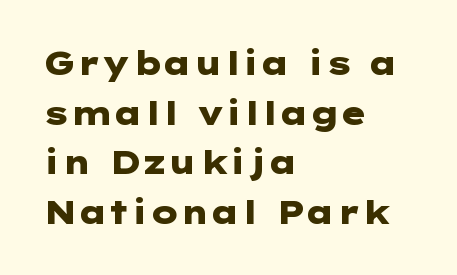
{"serif": "no", "italic": "no", "bold": "yes", "weight": "heavy", "width": "wide", "stroke_contrast": "low", "x_height": "medium", "underline": "no", "align": "left", "line_spacing": "normal", "line_spacing_ratio": 1.55, "letter_spacing": "normal", "letter_spacing_em": 0.0, "glyph_px": 32}
